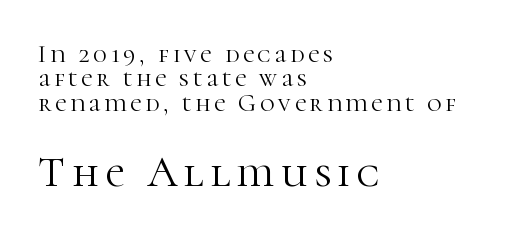
The image shows 43 px light serif type, upright; set left-aligned, tight line spacing (0.98x), not underlined; the second (bottom) block is 1.72x larger; high stroke contrast and a medium x-height.
